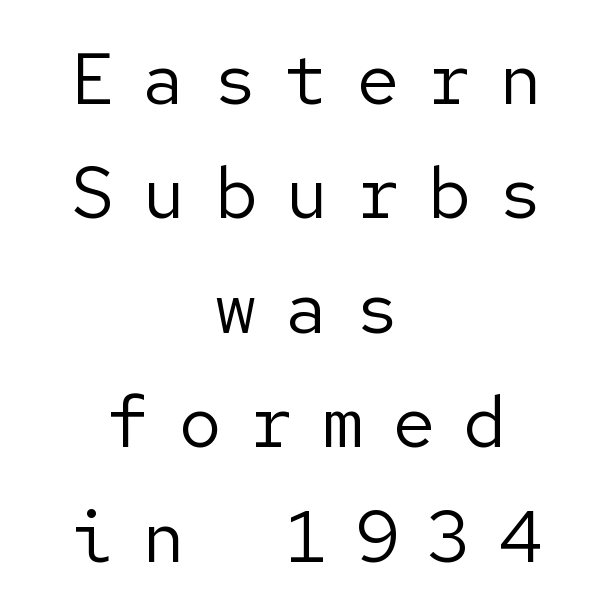
Look at the tracking — it's clearly loosened, letters drifting apart. What's the leading like? Ordinary, nothing unusual. Visually the block forms a symmetrical silhouette, jagged on both flanks. Heft: none added — not bold. Words float on clear page, feet unadorned.
